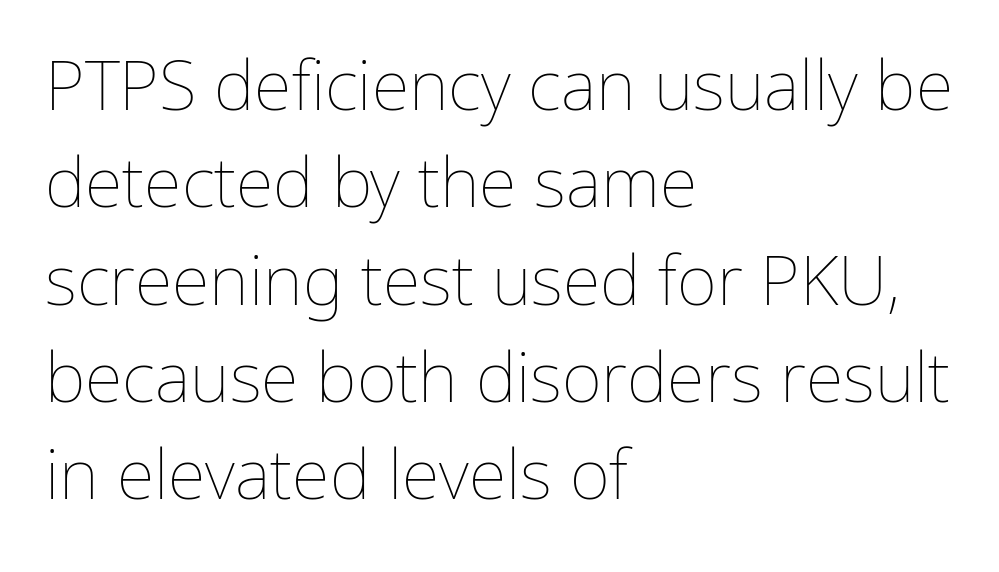
The image shows 69 px thin type, upright; set left-aligned, normal line spacing (1.41x), normal letter spacing, not underlined; low stroke contrast and a medium x-height.
